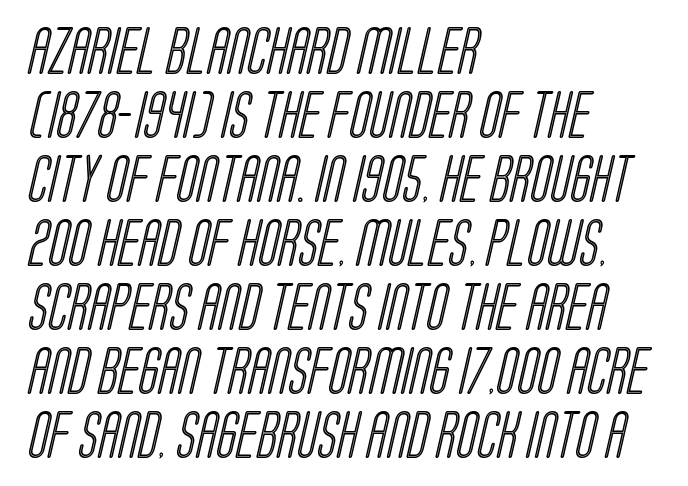
The image shows 47 px condensed type; set left-aligned, normal line spacing (1.36x), normal letter spacing, not underlined; a large x-height.
